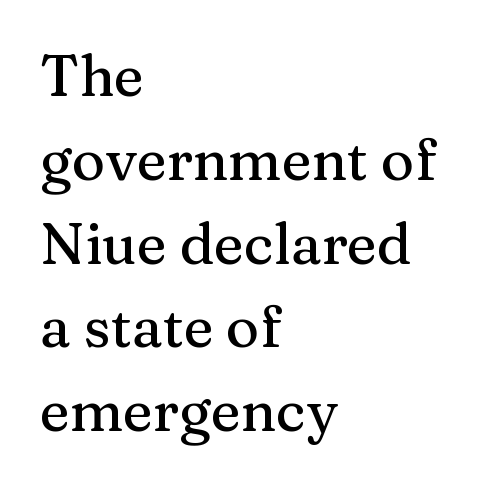
Q: Is the text italic (slanted)? A: No, it is upright.
Q: Is the typeface a serif or a sans-serif typeface? A: Serif.
Q: Is the text underlined? A: No.
Q: How is the paragraph aligned? A: Left-aligned.
Q: Is the spacing between letters normal or unusually wide? A: Normal.
Q: Is the spacing between lines tight, normal or loose? A: Normal.
Q: Width (condensed, normal, or wide)? A: Normal.
Q: Stroke contrast? A: Medium.
Q: x-height? A: Medium.
Q: Monospaced? A: No.
